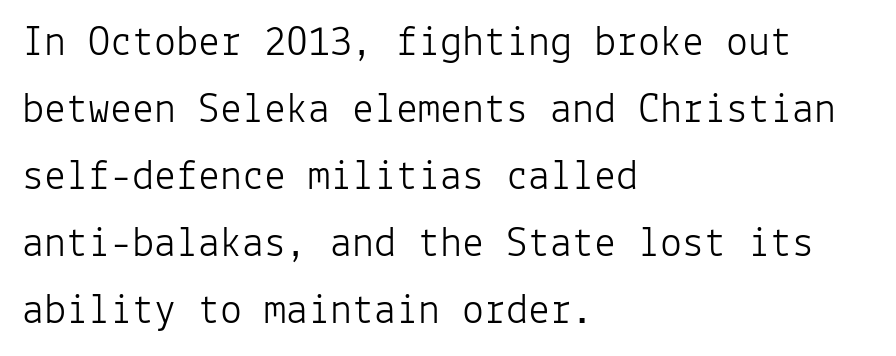
The image shows 44 px light sans-serif type, upright, monospaced; set left-aligned, normal line spacing (1.52x), normal letter spacing, not underlined; low stroke contrast and a medium x-height.
